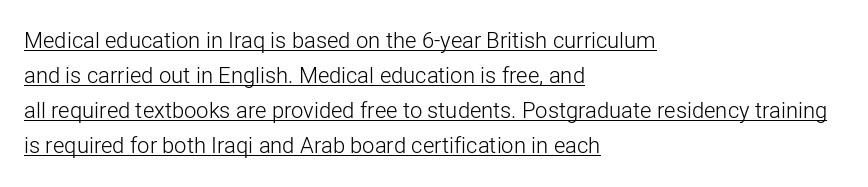
Every character sits straight up, as roman type does. The strokes are not fattened; the text isn't bold. The rows are spaced the way most documents space them. There is no visible air inserted between adjacent glyphs. Emphasis is given by a line drawn under the lettering.
